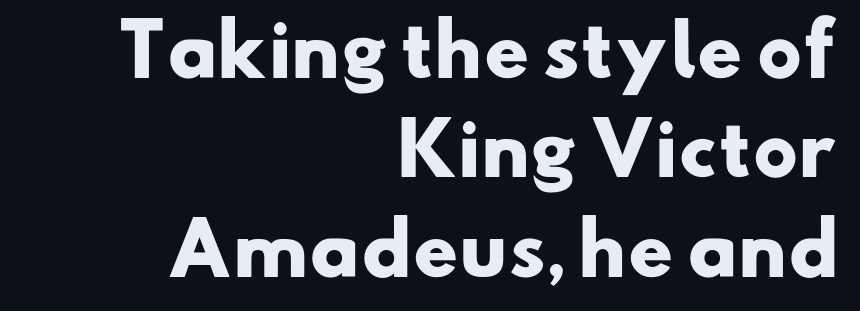
Q: Is the text bold? A: Yes.
Q: Is the typeface a serif or a sans-serif typeface? A: Sans-serif.
Q: Is the text underlined? A: No.
Q: How is the paragraph aligned? A: Right-aligned.
Q: Is the spacing between letters normal or unusually wide? A: Normal.
Q: Is the spacing between lines tight, normal or loose? A: Normal.
Q: Width (condensed, normal, or wide)? A: Wide.
Q: Stroke contrast? A: Low.
Q: x-height? A: Small.
Q: Monospaced? A: No.
